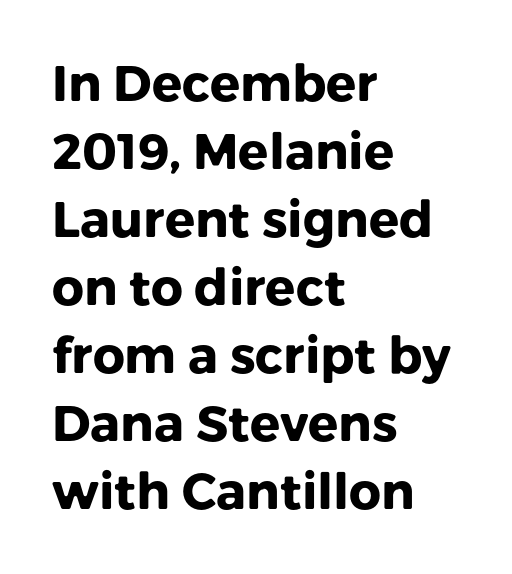
In CSS terms this would be text-align: left. How are the letters spaced? Ordinarily, with no added tracking. Here the designer chose a conventional face with non-uniform glyph widths. The text was rendered using a sans face with plain stroke endings. The letters are bold, with thick, heavy strokes.
